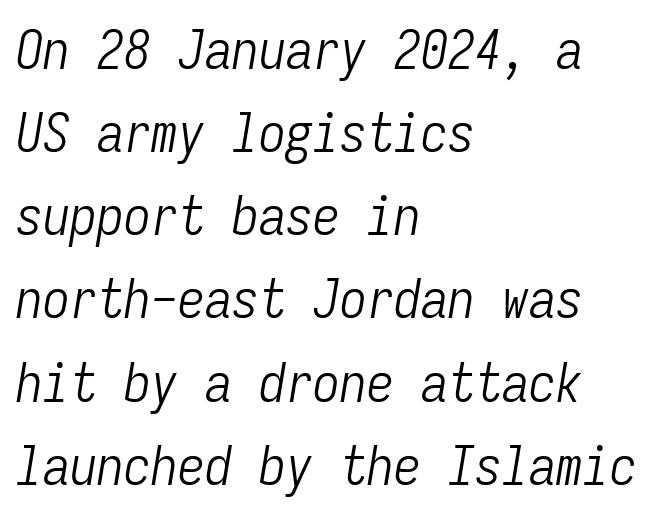
The image shows 54 px light, condensed type, italic (leaning right), monospaced; set left-aligned, normal line spacing (1.54x), normal letter spacing, not underlined; low stroke contrast and a medium x-height.
